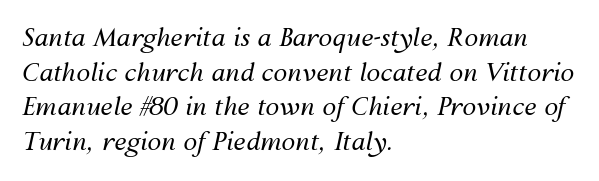
The gap between lines stays unmarked. The cut favours lightness, reaching ordinary text weight at its darkest. Look at the tracking — it's just the regular setting, nothing added. Visually the block forms a straight wall on the left and a jagged coastline on the right.
